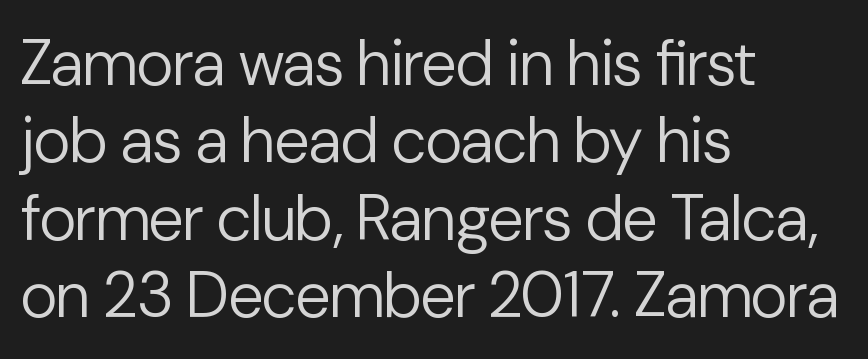
{"serif": "no", "italic": "no", "bold": "no", "weight": "regular", "width": "normal", "stroke_contrast": "low", "x_height": "medium", "monospaced": "no", "underline": "no", "align": "left", "line_spacing_ratio": 1.21, "letter_spacing": "normal", "letter_spacing_em": 0.0, "glyph_px": 64}
